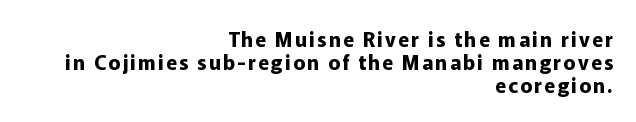
The image shows 20 px bold type, upright; set right-aligned, tight line spacing (1.14x), not underlined.
